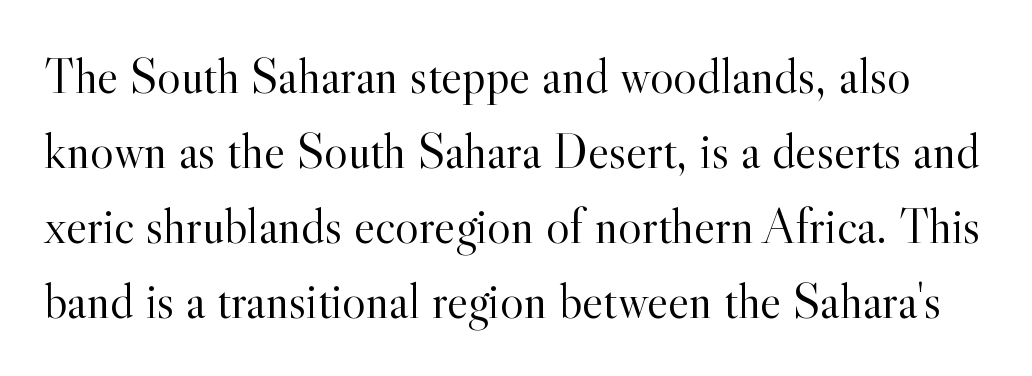
To sum up the face: it has serifs. Character widths vary here, with narrow letters taking less room than wide ones. The designer left line spacing at the default. Rule under the text: the space is simply empty. Is this a heavy cut? Hardly; it is regular or lighter. The line texture is even and compact thanks to regular tracking.
